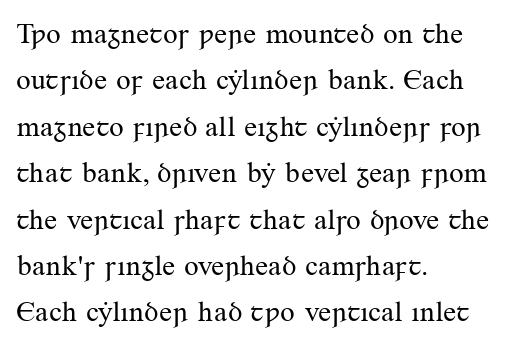
Q: Is the text bold? A: No.
Q: Is the text italic (slanted)? A: No, it is upright.
Q: Is the typeface a serif or a sans-serif typeface? A: Serif.
Q: Is the text underlined? A: No.
Q: How is the paragraph aligned? A: Left-aligned.
Q: Is the spacing between letters normal or unusually wide? A: Normal.
Q: Is the spacing between lines tight, normal or loose? A: Normal.
Q: Width (condensed, normal, or wide)? A: Normal.
Q: Stroke contrast? A: Medium.
Q: x-height? A: Small.
Q: Monospaced? A: No.
